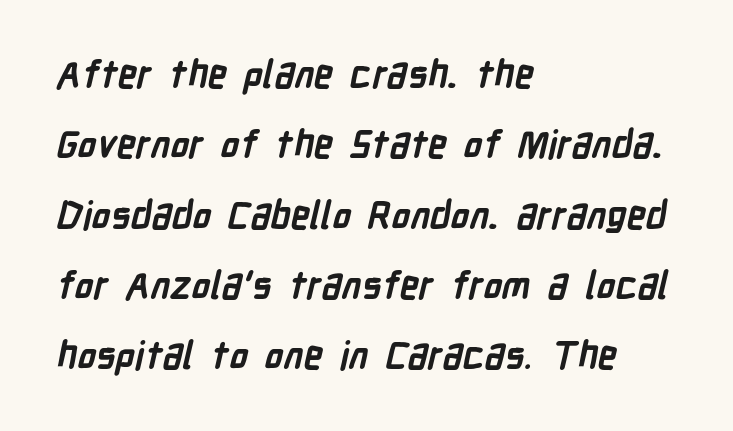
{"serif": "no", "bold": "yes", "weight": "semibold", "width": "condensed", "stroke_contrast": "low", "x_height": "medium", "monospaced": "no", "underline": "no", "align": "left", "line_spacing_ratio": 1.85, "letter_spacing": "normal", "letter_spacing_em": 0.0, "glyph_px": 38}
